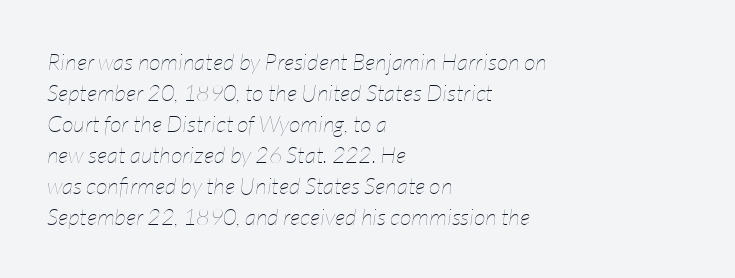
The image shows 23 px text type, italic (leaning right); set left-aligned, normal line spacing (1.35x), normal letter spacing, not underlined.
